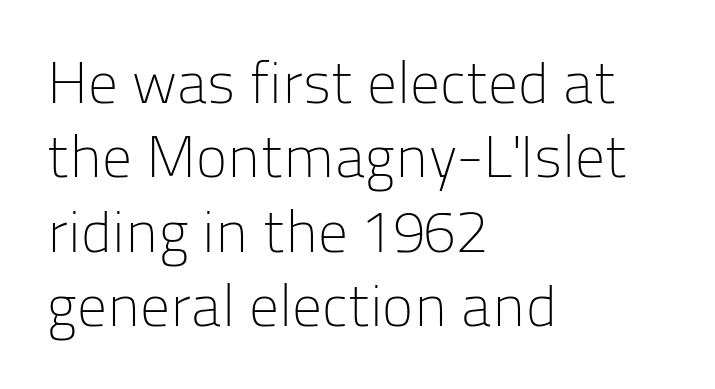
{"serif": "no", "italic": "no", "bold": "no", "weight": "light", "width": "normal", "stroke_contrast": "low", "x_height": "medium", "monospaced": "no", "underline": "no", "align": "left", "line_spacing": "normal", "line_spacing_ratio": 1.26, "letter_spacing": "normal", "letter_spacing_em": 0.0, "glyph_px": 59}
